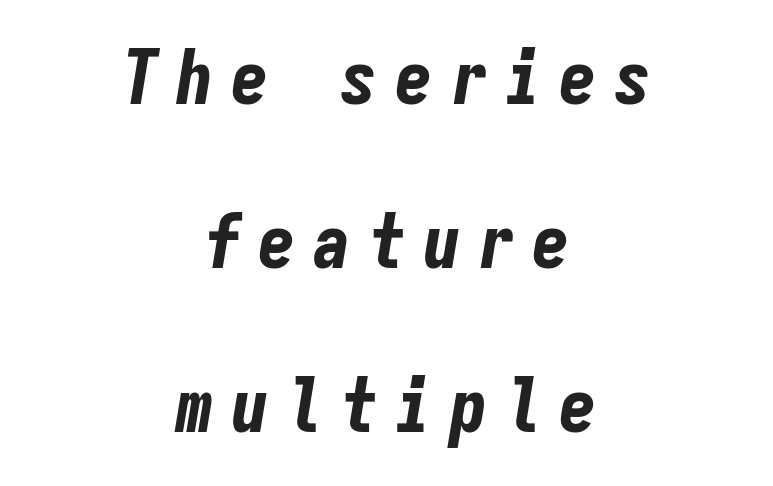
Pretty heavy lettering here — definitely bold. Has an underline been added? It has not. Regarding leading, the lines here are spaced well apart. Every character here occupies the same horizontal width, giving the sample a typewriter-like rhythm. Each line is balanced around a shared central axis. Would a proofreader flag this as italicized? Yes.
